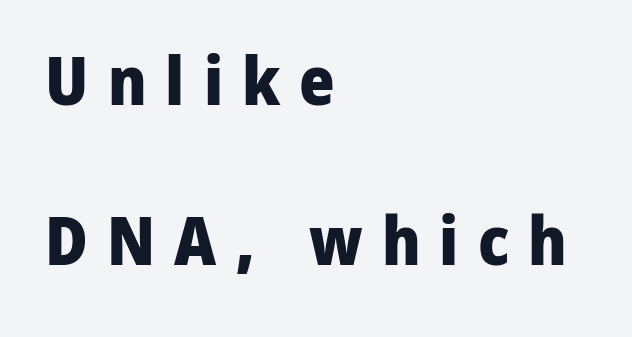
{"serif": "no", "italic": "no", "bold": "yes", "weight": "heavy", "width": "normal", "stroke_contrast": "low", "x_height": "medium", "monospaced": "no", "underline": "no", "align": "left", "line_spacing": "loose", "line_spacing_ratio": 2.36, "letter_spacing": "wide", "letter_spacing_em": 0.28, "glyph_px": 68}
